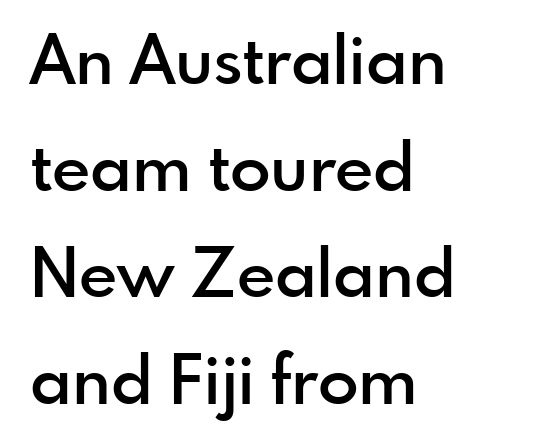
Note the varied advance widths — an 'i' is clearly narrower than an 'm'. The rendering uses a moderate line-height, typical for paragraphs. When letters stand straight like this, we call the style roman or upright. Is the type bold? Partly — it's a semibold, heavier than regular but not fully bold.
